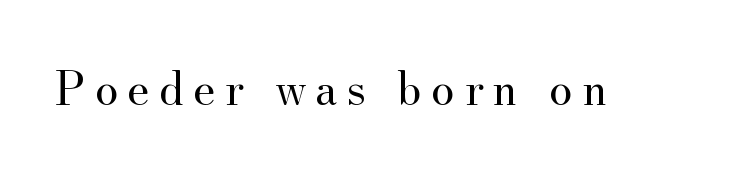
Q: Is the text bold? A: No.
Q: Is the text italic (slanted)? A: No, it is upright.
Q: Is the typeface a serif or a sans-serif typeface? A: Serif.
Q: Is the text underlined? A: No.
Q: Width (condensed, normal, or wide)? A: Normal.
Q: Stroke contrast? A: Medium.
Q: x-height? A: Small.
Q: Monospaced? A: No.
